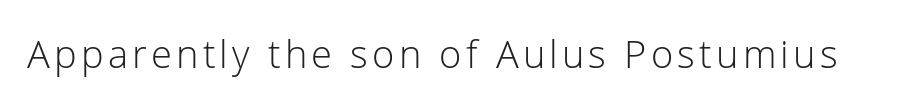
Q: Is the text bold? A: No.
Q: Is the text italic (slanted)? A: No, it is upright.
Q: Is the typeface a serif or a sans-serif typeface? A: Sans-serif.
Q: Is the text underlined? A: No.
Q: Width (condensed, normal, or wide)? A: Normal.
Q: Stroke contrast? A: Low.
Q: x-height? A: Medium.
Q: Monospaced? A: No.
